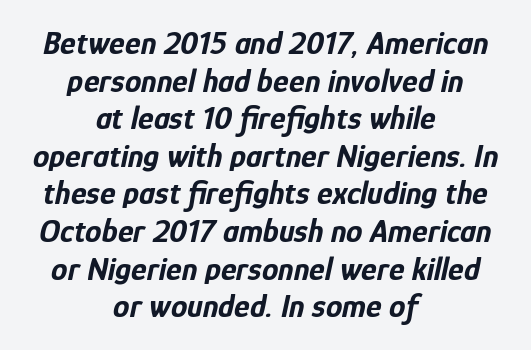
Q: Is the text bold? A: Yes.
Q: Is the text italic (slanted)? A: Yes, it leans right by about 12 degrees.
Q: Is the text underlined? A: No.
Q: How is the paragraph aligned? A: Centered.
Q: Is the spacing between letters normal or unusually wide? A: Normal.
Q: Is the spacing between lines tight, normal or loose? A: Tight.
Q: Width (condensed, normal, or wide)? A: Condensed.
Q: Stroke contrast? A: Low.
Q: x-height? A: Medium.
Q: Monospaced? A: No.
